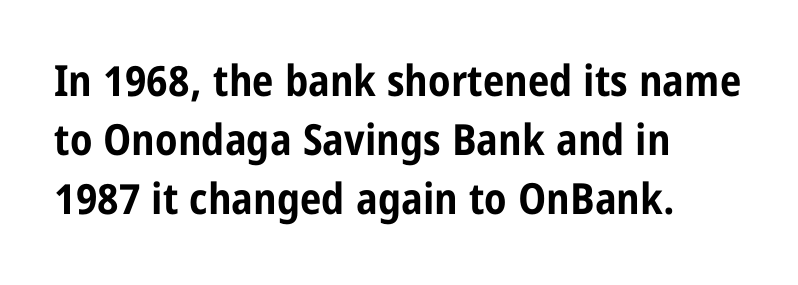
On the weight axis this lands at bold, roughly 700. No word sits above an underline. Nothing unusual about the tracking: characters are spaced as the font intends. Unlike a traditional serif, this face leaves its strokes unadorned. Notice how the stems are strictly vertical — no italics here. This block has exactly the height ordinary leading produces.
